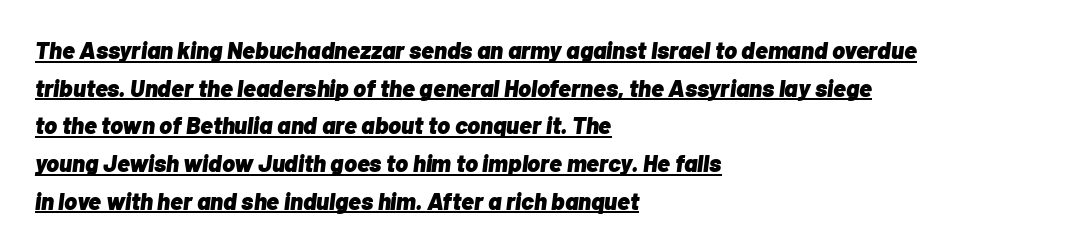
How heavy is the stroke? Heavy — this is a bold. The axis of the letterforms is tilted away from vertical. Notice how descenders clear the ascenders below comfortably — that's standard leading. These lines stack with their left ends in a neat column.
